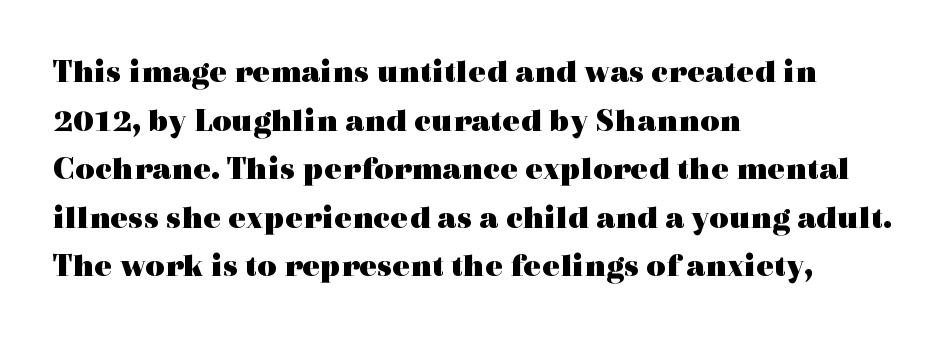
Q: Is the text bold? A: Yes.
Q: Is the text italic (slanted)? A: No, it is upright.
Q: Is the typeface a serif or a sans-serif typeface? A: Serif.
Q: Is the text underlined? A: No.
Q: How is the paragraph aligned? A: Left-aligned.
Q: Is the spacing between letters normal or unusually wide? A: Normal.
Q: Is the spacing between lines tight, normal or loose? A: Normal.
Q: Width (condensed, normal, or wide)? A: Wide.
Q: x-height? A: Medium.
Q: Monospaced? A: No.
